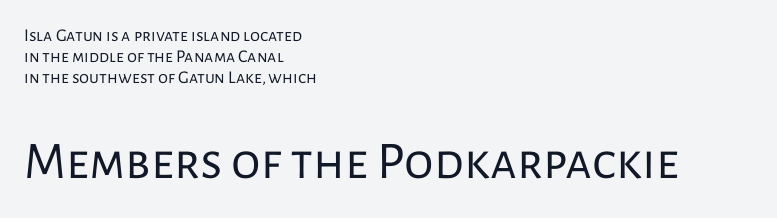
Between these two stacked blocks, the lower one wins on size. These lines are rendered in a variable-pitch font. I'd call this a sans setting — the letters go barefoot. Clear beneath every line of the passage.
